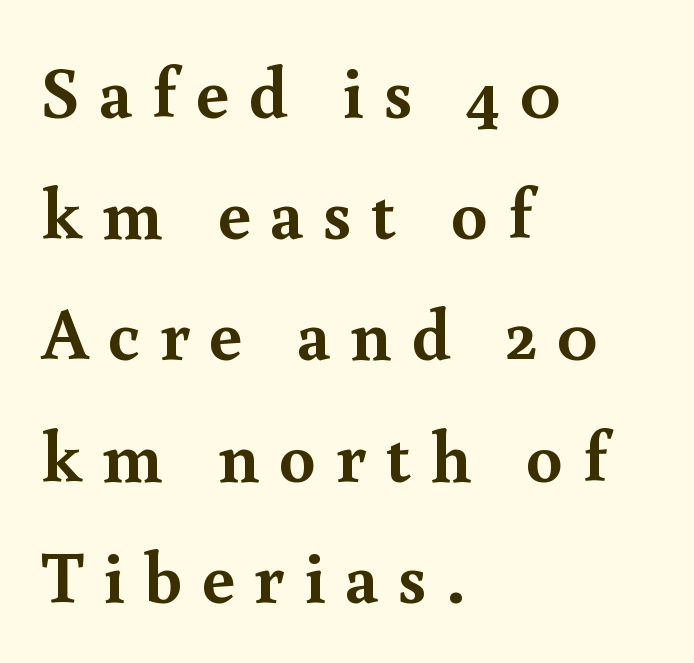
Q: Is the text bold? A: Yes.
Q: Is the text italic (slanted)? A: No, it is upright.
Q: Is the typeface a serif or a sans-serif typeface? A: Serif.
Q: Is the text underlined? A: No.
Q: How is the paragraph aligned? A: Left-aligned.
Q: Is the spacing between letters normal or unusually wide? A: Unusually wide.
Q: Is the spacing between lines tight, normal or loose? A: Normal.
Q: Width (condensed, normal, or wide)? A: Normal.
Q: x-height? A: Small.
Q: Monospaced? A: No.
